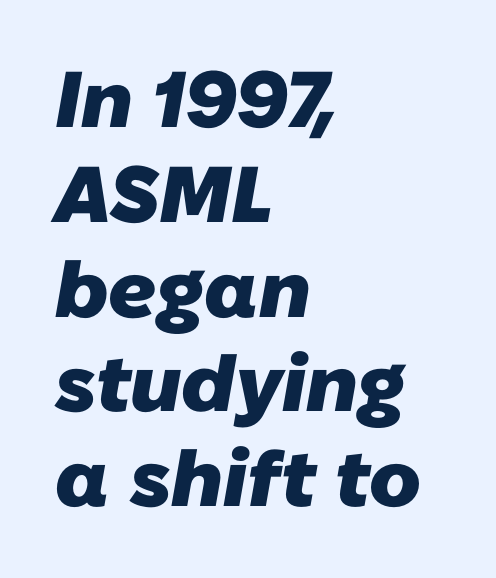
The image shows 79 px heavy sans-serif type; set left-aligned, line spacing 1.2x, normal letter spacing, not underlined; low stroke contrast and a medium x-height.
